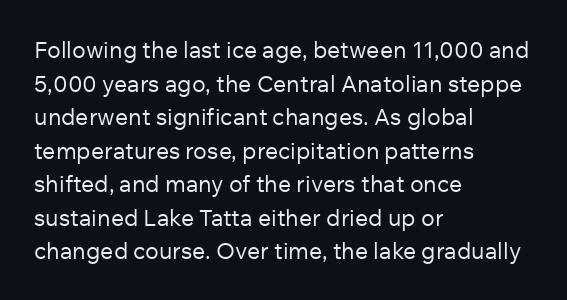
Q: Is the text bold? A: No.
Q: Is the text italic (slanted)? A: No, it is upright.
Q: Is the text underlined? A: No.
Q: How is the paragraph aligned? A: Left-aligned.
Q: Is the spacing between letters normal or unusually wide? A: Normal.
Q: Is the spacing between lines tight, normal or loose? A: Normal.
